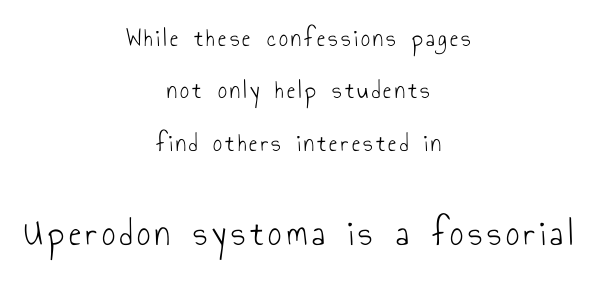
The image shows 37 px light, condensed sans-serif type, upright; set centered, loose line spacing (2.1x), not underlined; the second (bottom) block is 1.48x larger; low stroke contrast and a small x-height.
